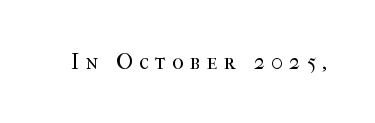
The image shows 22 px text type, upright; set unusually wide letter spacing (+0.28 em), not underlined.
